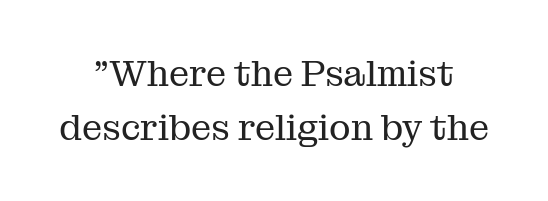
Here the designer chose a conventional face with non-uniform glyph widths. Vertical spacing — default. Notice how the stems are strictly vertical — no italics here. The font is comparable to plain body text, perhaps lighter.
